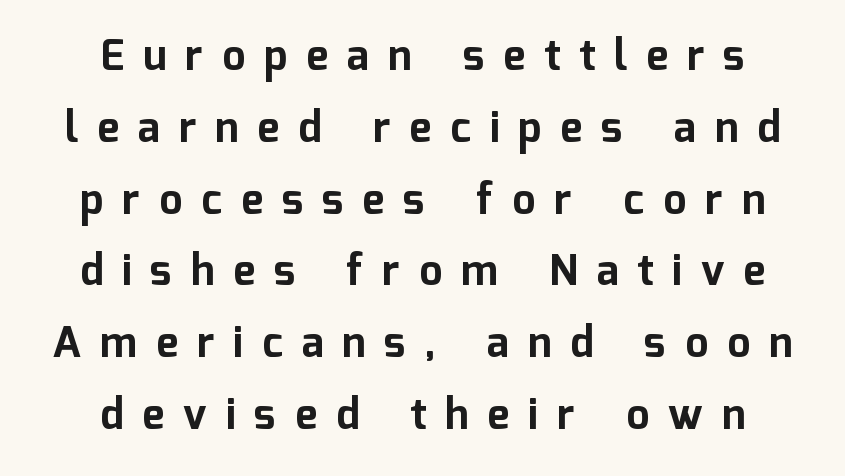
{"serif": "no", "italic": "no", "bold": "yes", "weight": "bold", "width": "normal", "stroke_contrast": "low", "x_height": "medium", "monospaced": "no", "underline": "no", "align": "center", "line_spacing_ratio": 1.71, "letter_spacing": "wide", "letter_spacing_em": 0.45, "glyph_px": 42}
